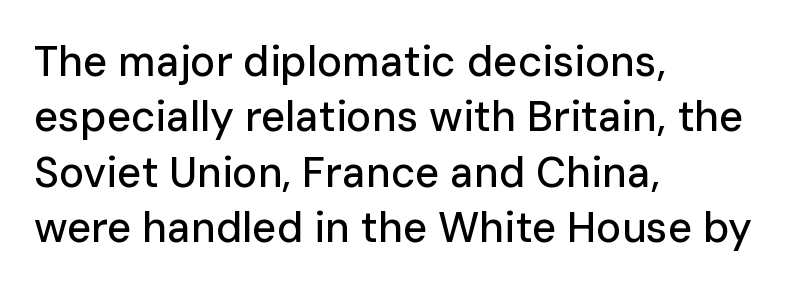
{"serif": "no", "italic": "no", "width": "normal", "stroke_contrast": "low", "x_height": "medium", "monospaced": "no", "underline": "no", "align": "left", "line_spacing": "normal", "line_spacing_ratio": 1.32, "letter_spacing": "normal", "letter_spacing_em": 0.0, "glyph_px": 42}
